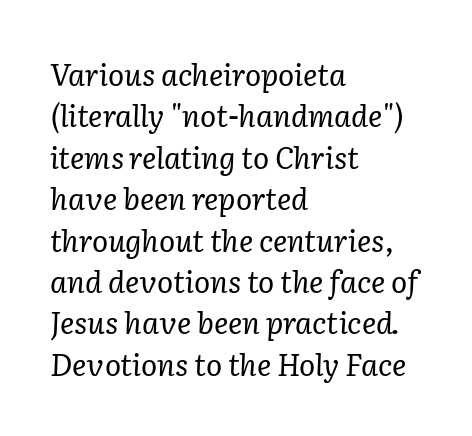
{"serif": "yes", "italic": "yes", "lean": "right", "slant_degrees": 2, "bold": "no", "weight": "regular", "width": "normal", "stroke_contrast": "low", "x_height": "medium", "monospaced": "no", "underline": "no", "align": "left", "line_spacing": "normal", "line_spacing_ratio": 1.38, "letter_spacing": "normal", "letter_spacing_em": 0.0, "glyph_px": 30}
